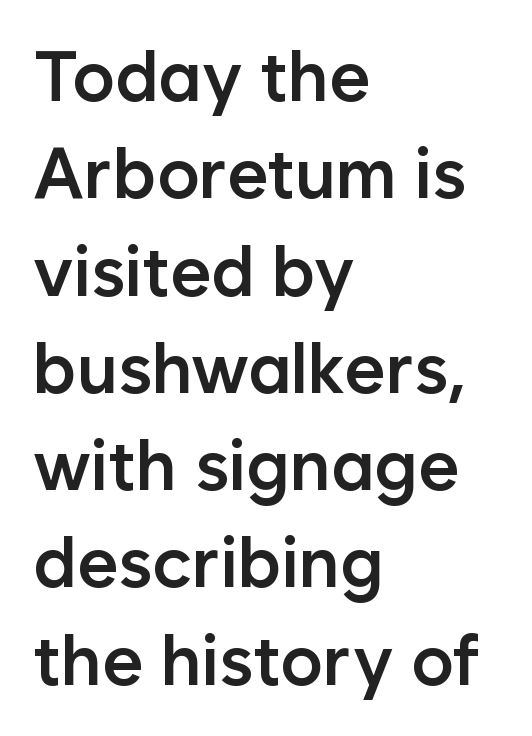
Q: Is the text bold? A: Semi-bold.
Q: Is the text italic (slanted)? A: No, it is upright.
Q: Is the typeface a serif or a sans-serif typeface? A: Sans-serif.
Q: Is the text underlined? A: No.
Q: How is the paragraph aligned? A: Left-aligned.
Q: Is the spacing between letters normal or unusually wide? A: Normal.
Q: Is the spacing between lines tight, normal or loose? A: Normal.
Q: Width (condensed, normal, or wide)? A: Normal.
Q: Stroke contrast? A: Low.
Q: x-height? A: Medium.
Q: Monospaced? A: No.
